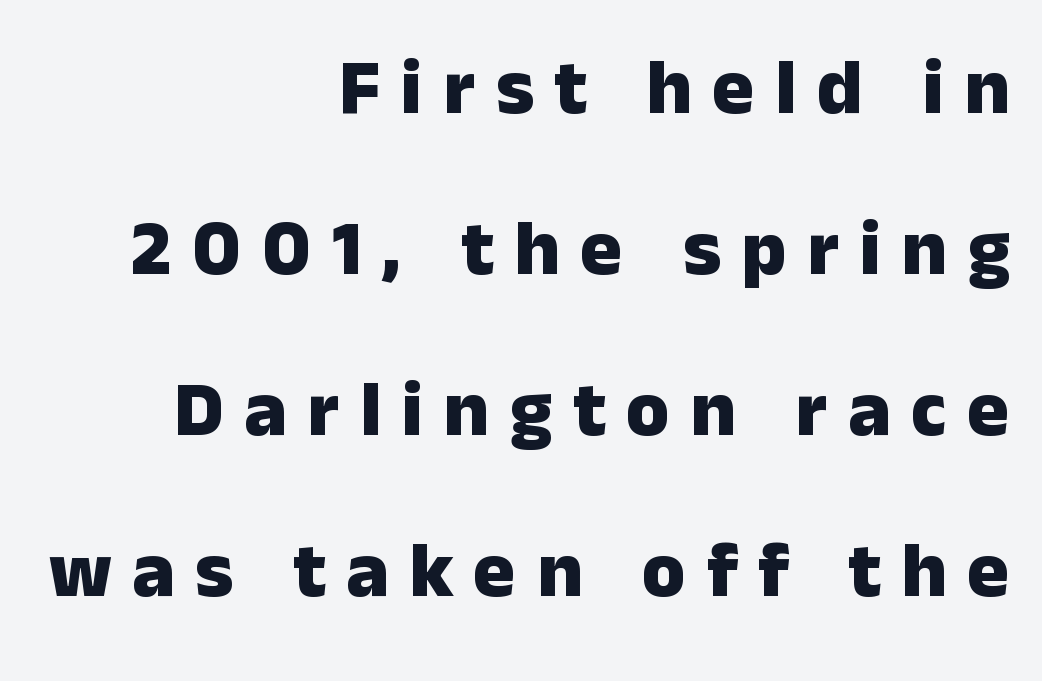
Q: Is the text bold? A: Yes.
Q: Is the text italic (slanted)? A: No, it is upright.
Q: Is the typeface a serif or a sans-serif typeface? A: Sans-serif.
Q: Is the text underlined? A: No.
Q: How is the paragraph aligned? A: Right-aligned.
Q: Is the spacing between letters normal or unusually wide? A: Unusually wide.
Q: Is the spacing between lines tight, normal or loose? A: Loose.
Q: Width (condensed, normal, or wide)? A: Normal.
Q: Stroke contrast? A: Low.
Q: x-height? A: Medium.
Q: Monospaced? A: No.
